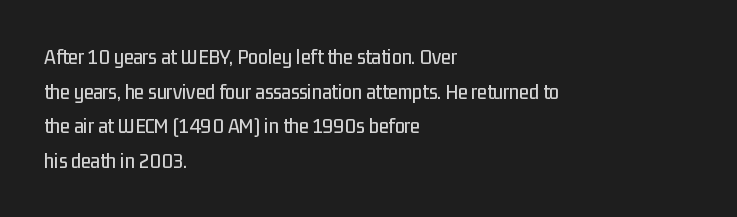
The image shows 22 px text type, upright; set left-aligned, normal line spacing (1.57x), normal letter spacing, not underlined.
